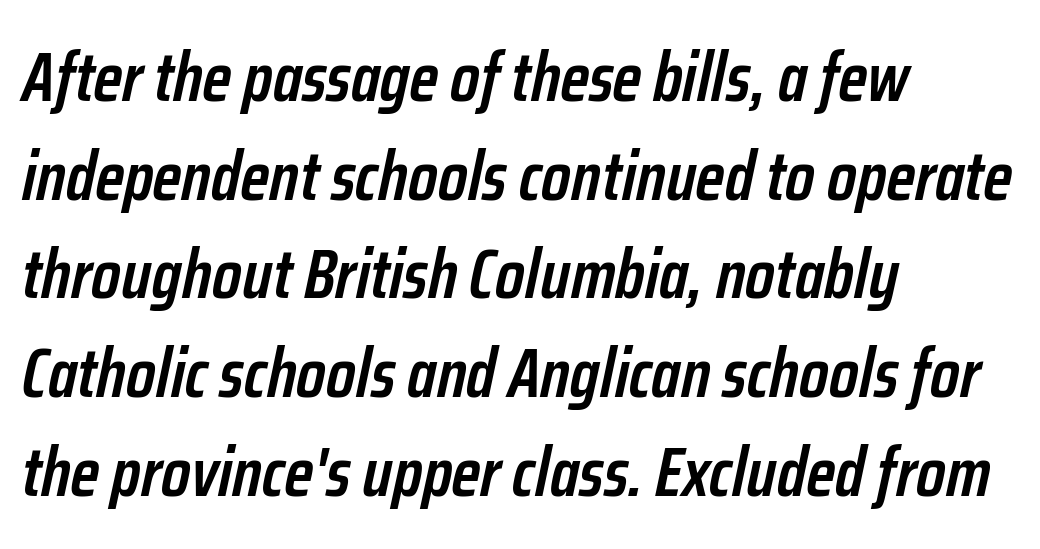
The image shows 69 px semibold, condensed type, italic (leaning right); set left-aligned, normal line spacing (1.43x), normal letter spacing, not underlined; low stroke contrast and a medium x-height.
